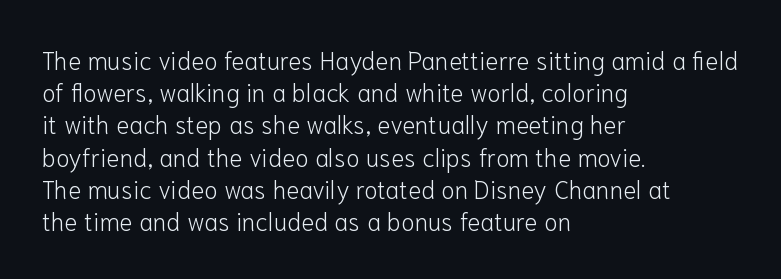
These lines keep a tight, regular rhythm from letter to letter. This sample is left-justified, so line endings fall wherever the words run out. The space between consecutive lines is moderate. Do the letters lean? They stand straight. The passage shown is not underscored anywhere. Stems and bowls with no extra thickness — not bold.
